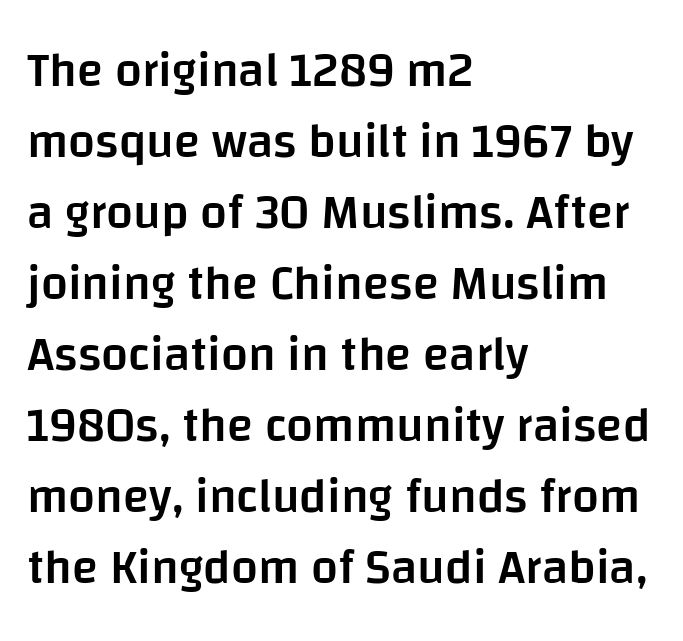
The image shows 48 px semibold sans-serif type, upright; set left-aligned, normal line spacing (1.48x), normal letter spacing, not underlined; low stroke contrast and a large x-height.
